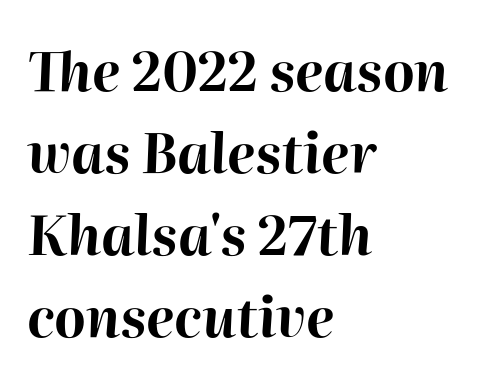
{"italic": "yes", "lean": "right", "slant_degrees": 2, "bold": "yes", "weight": "bold", "width": "normal", "stroke_contrast": "high", "x_height": "medium", "monospaced": "no", "underline": "no", "align": "left", "line_spacing": "normal", "line_spacing_ratio": 1.52, "letter_spacing": "normal", "letter_spacing_em": 0.0, "glyph_px": 54}
